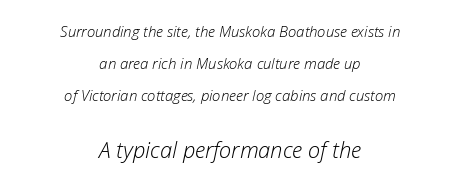
The image shows 22 px text type, italic (leaning right); set centered, loose line spacing (2.14x), normal letter spacing, not underlined; the second (bottom) block is 1.47x larger.
